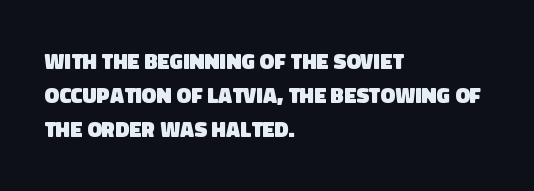
Q: Is the text bold? A: Yes.
Q: Is the text underlined? A: No.
Q: How is the paragraph aligned? A: Left-aligned.
Q: Is the spacing between letters normal or unusually wide? A: Normal.
Q: Is the spacing between lines tight, normal or loose? A: Normal.
